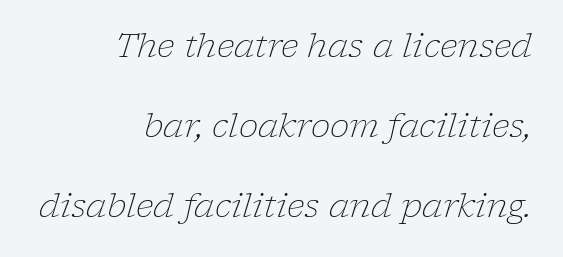
The image shows 33 px light serif type, italic (leaning right); set right-aligned, loose line spacing (2.43x), normal letter spacing, not underlined; low stroke contrast and a medium x-height.
